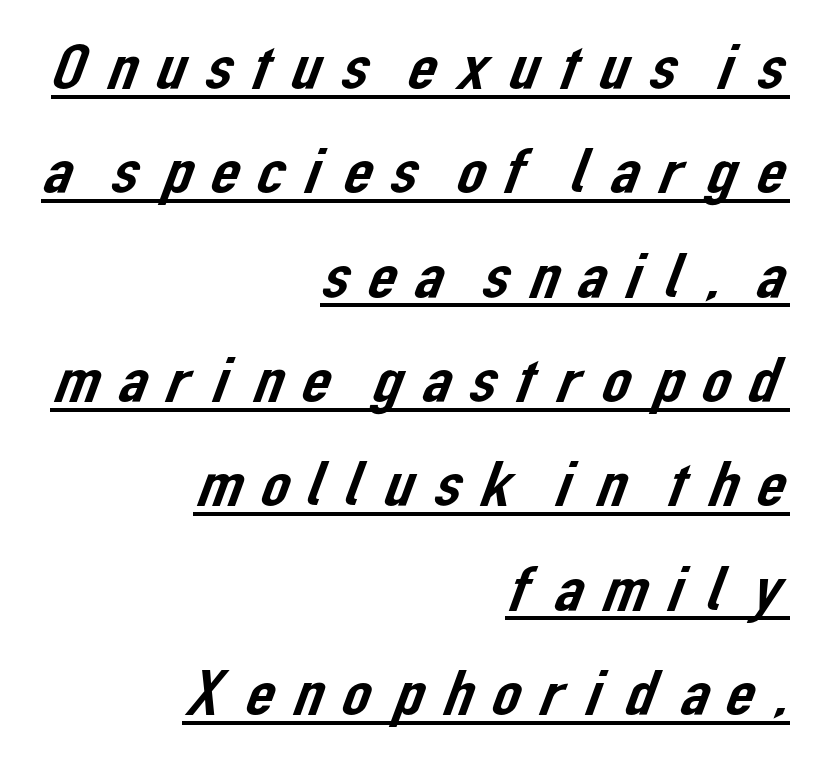
The image shows 64 px sans-serif type; set right-aligned, normal line spacing (1.63x), underlined; low stroke contrast and a medium x-height.
